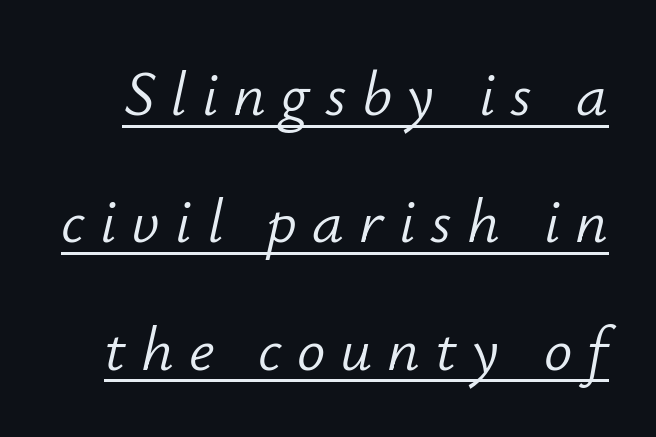
The image shows 63 px light type, italic (leaning right); set loose line spacing (2.02x), unusually wide letter spacing (+0.24 em), underlined; low stroke contrast and a small x-height.
